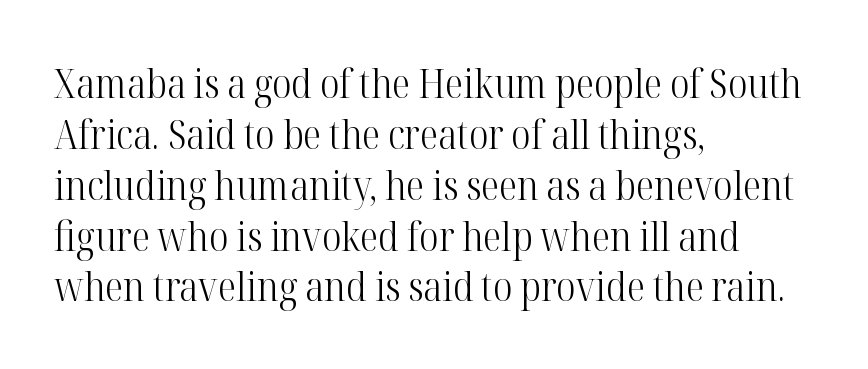
The image shows 41 px light, condensed serif type, upright; set left-aligned, line spacing 1.24x, normal letter spacing, not underlined; high stroke contrast and a medium x-height.
